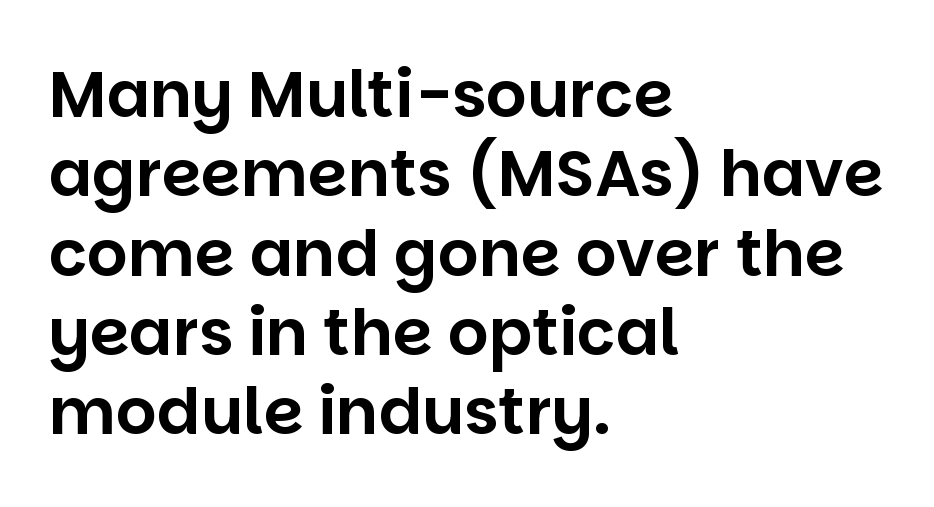
{"serif": "no", "italic": "no", "width": "normal", "stroke_contrast": "low", "x_height": "large", "monospaced": "no", "underline": "no", "align": "left", "line_spacing_ratio": 1.24, "letter_spacing": "normal", "letter_spacing_em": 0.0, "glyph_px": 64}
